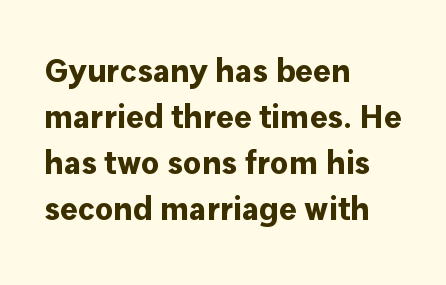
The image shows 33 px bold sans-serif type, upright; set left-aligned, normal line spacing (1.39x), normal letter spacing, not underlined; low stroke contrast and a medium x-height.
